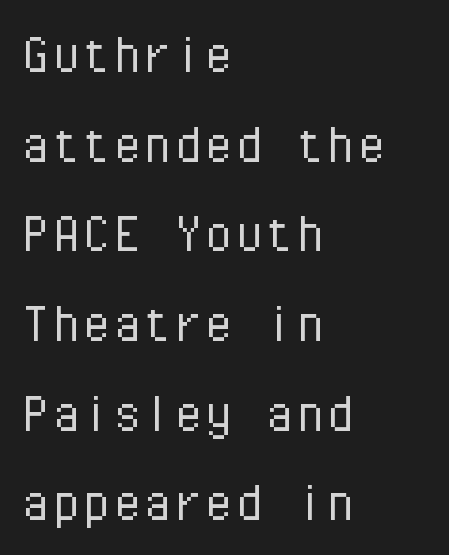
Q: Is the text bold? A: No.
Q: Is the text italic (slanted)? A: No, it is upright.
Q: Is the typeface a serif or a sans-serif typeface? A: Sans-serif.
Q: Is the text underlined? A: No.
Q: How is the paragraph aligned? A: Left-aligned.
Q: Is the spacing between letters normal or unusually wide? A: Normal.
Q: Is the spacing between lines tight, normal or loose? A: Normal.
Q: Width (condensed, normal, or wide)? A: Normal.
Q: Stroke contrast? A: Low.
Q: x-height? A: Medium.
Q: Monospaced? A: Yes.
